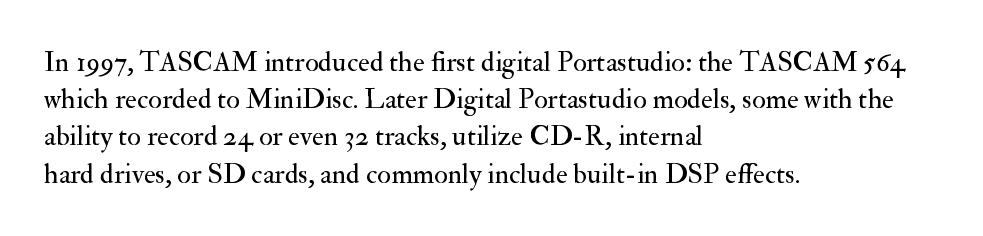
The image shows 28 px regular-weight serif type, upright; set left-aligned, normal line spacing (1.33x), normal letter spacing, not underlined; medium stroke contrast and a small x-height.
